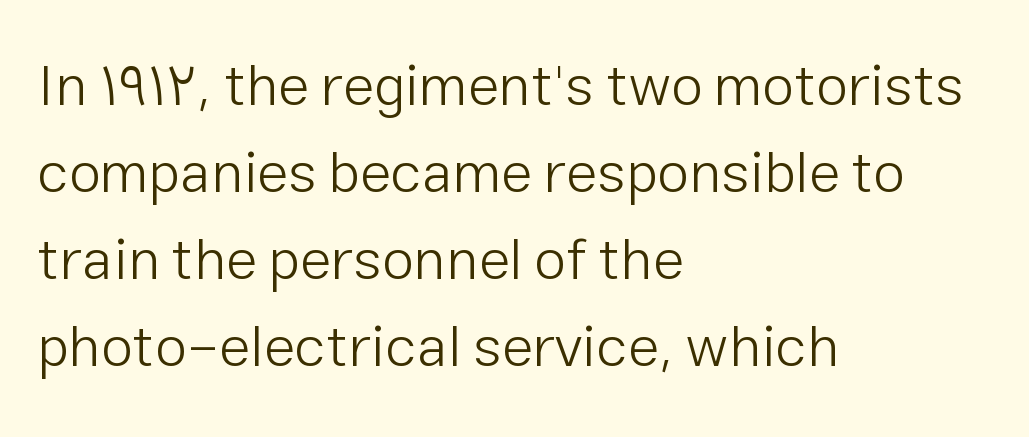
Q: Is the text bold? A: No.
Q: Is the text italic (slanted)? A: No, it is upright.
Q: Is the typeface a serif or a sans-serif typeface? A: Sans-serif.
Q: Is the text underlined? A: No.
Q: How is the paragraph aligned? A: Left-aligned.
Q: Is the spacing between letters normal or unusually wide? A: Normal.
Q: Is the spacing between lines tight, normal or loose? A: Normal.
Q: Width (condensed, normal, or wide)? A: Normal.
Q: Stroke contrast? A: Low.
Q: x-height? A: Medium.
Q: Monospaced? A: No.
